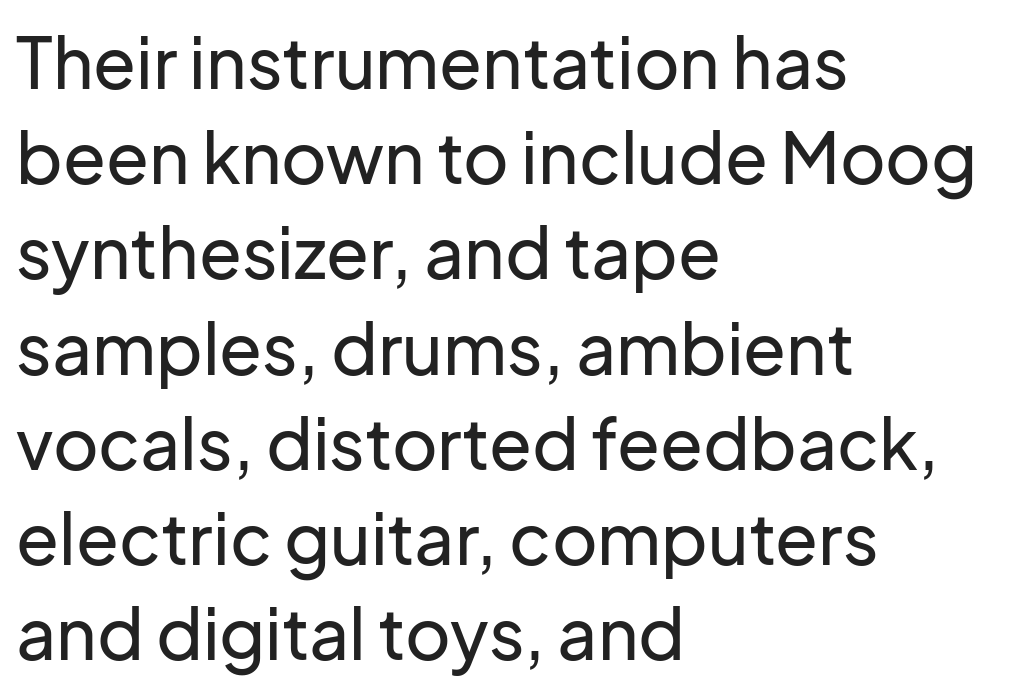
{"serif": "no", "italic": "no", "width": "normal", "stroke_contrast": "low", "x_height": "medium", "monospaced": "no", "underline": "no", "align": "left", "line_spacing": "normal", "line_spacing_ratio": 1.36, "letter_spacing": "normal", "letter_spacing_em": 0.0, "glyph_px": 70}
